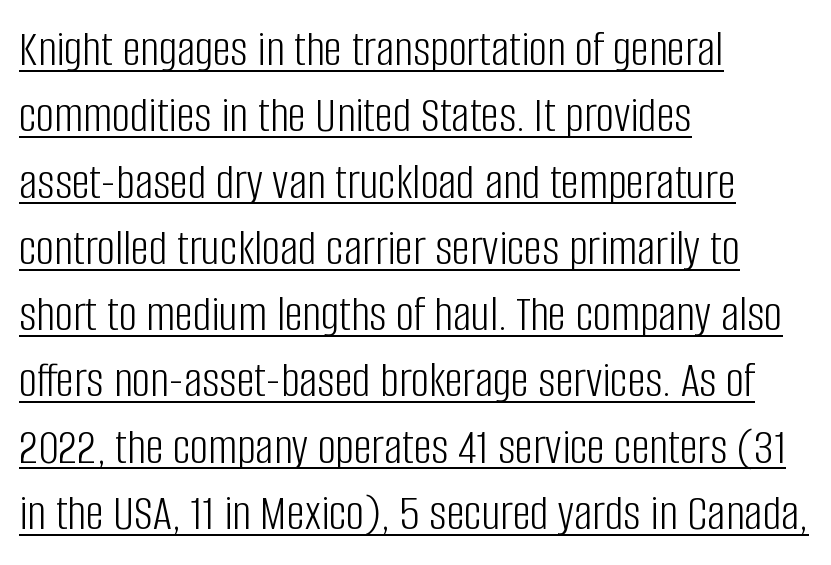
The image shows 51 px light, condensed sans-serif type, upright; set left-aligned, normal line spacing (1.3x), normal letter spacing, underlined; low stroke contrast and a large x-height.
